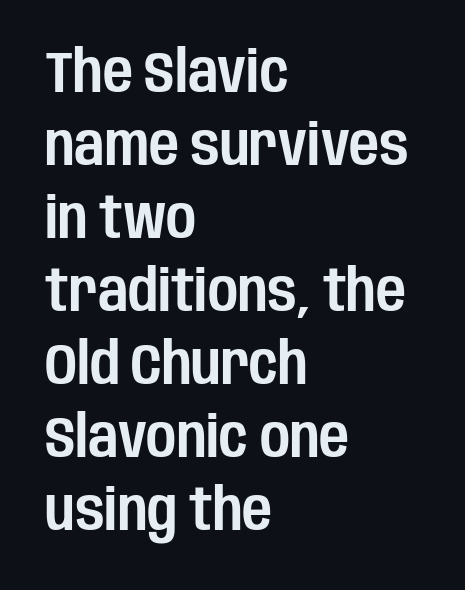
Q: Is the text italic (slanted)? A: No, it is upright.
Q: Is the typeface a serif or a sans-serif typeface? A: Sans-serif.
Q: Is the text underlined? A: No.
Q: How is the paragraph aligned? A: Left-aligned.
Q: Is the spacing between letters normal or unusually wide? A: Normal.
Q: Is the spacing between lines tight, normal or loose? A: Normal.
Q: Width (condensed, normal, or wide)? A: Condensed.
Q: Stroke contrast? A: Low.
Q: x-height? A: Large.
Q: Monospaced? A: No.
